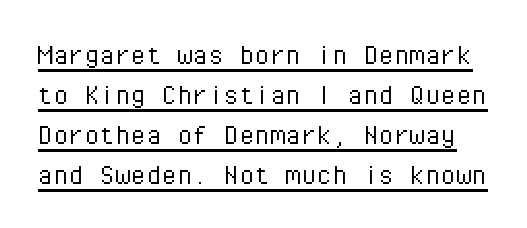
Q: Is the text bold? A: No.
Q: Is the text italic (slanted)? A: No, it is upright.
Q: Is the typeface a serif or a sans-serif typeface? A: Sans-serif.
Q: Is the text underlined? A: Yes.
Q: Is the spacing between letters normal or unusually wide? A: Normal.
Q: Is the spacing between lines tight, normal or loose? A: Normal.
Q: Width (condensed, normal, or wide)? A: Normal.
Q: Stroke contrast? A: Low.
Q: x-height? A: Medium.
Q: Monospaced? A: Yes.
